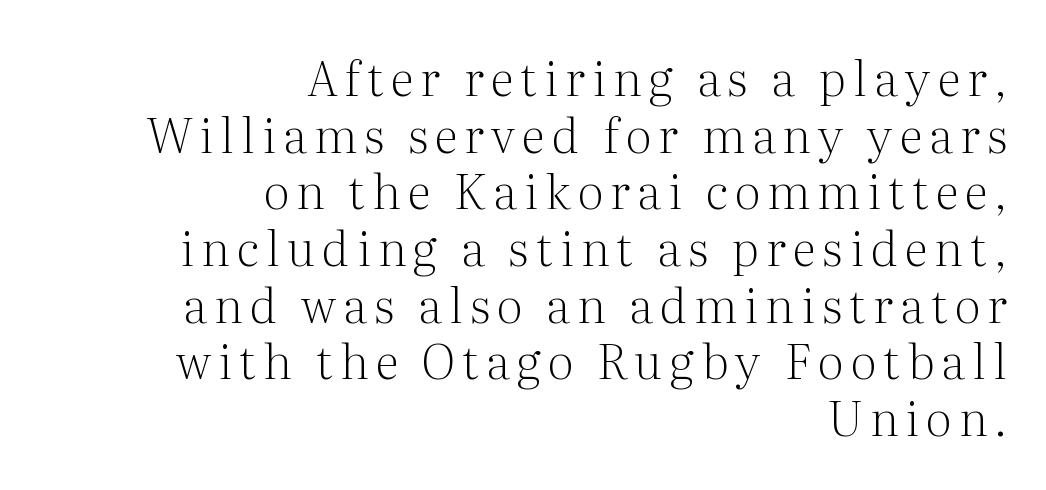
The paragraph has a hard right edge and a soft left edge. Underline: absent. Quick note: not italic, upright. The face used here is proportionally spaced, like ordinary book or web type.
